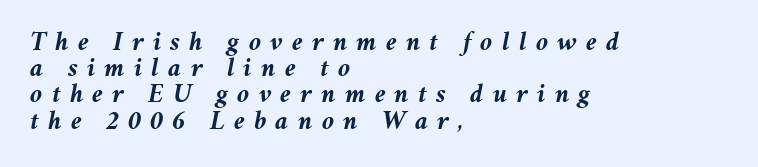
The image shows 27 px bold type, italic (leaning right); set left-aligned, tight line spacing (0.97x), unusually wide letter spacing (+0.34 em), not underlined.
